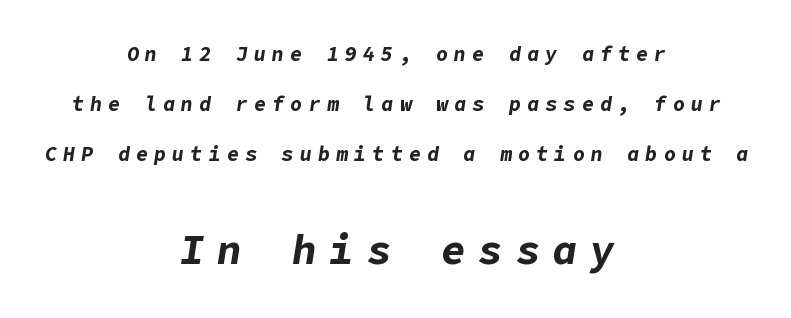
This sample is center-justified, so both line endings float freely. The typesetting leans heavy: a genuine bold. Larger block? The one below; the one above is distinctly smaller. In terms of letterspacing, this is a distinctly airy, spread setting. Descenders hang freely into open space. Each new line begins a long way beneath the previous one.
